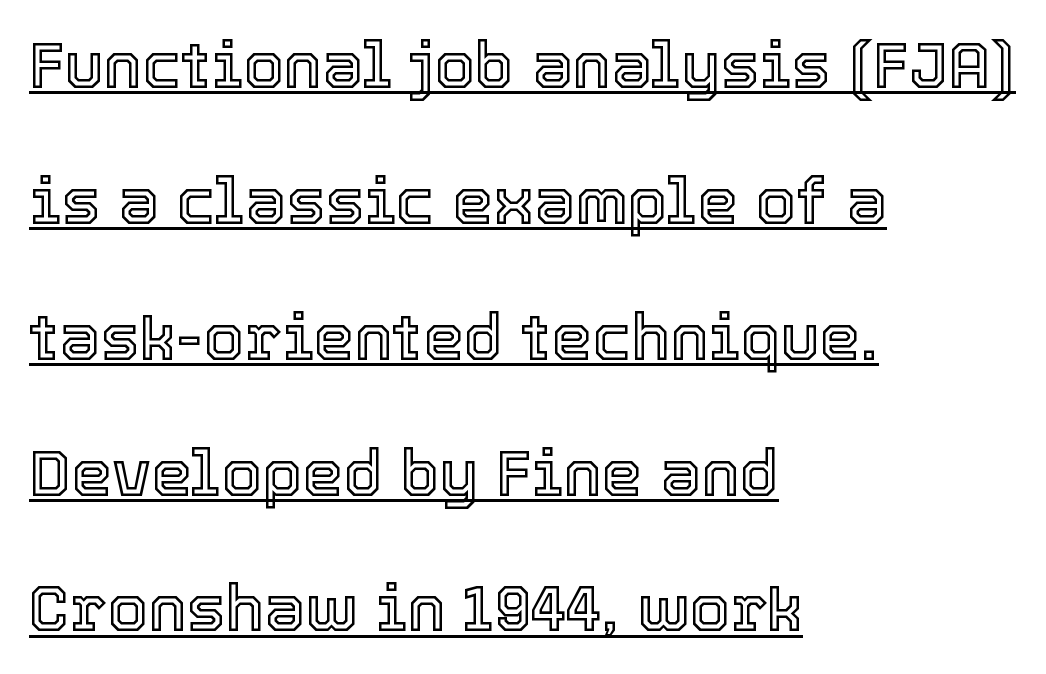
The ragged edge is on the right, which tells us the setting is flush left. Tracking here is standard; glyphs follow each other at the usual distance. Is this a fixed-width face? No — the glyphs have proportional, varying widths. Italic: no, the glyphs are upright roman. The rendering uses the underline text-decoration.
